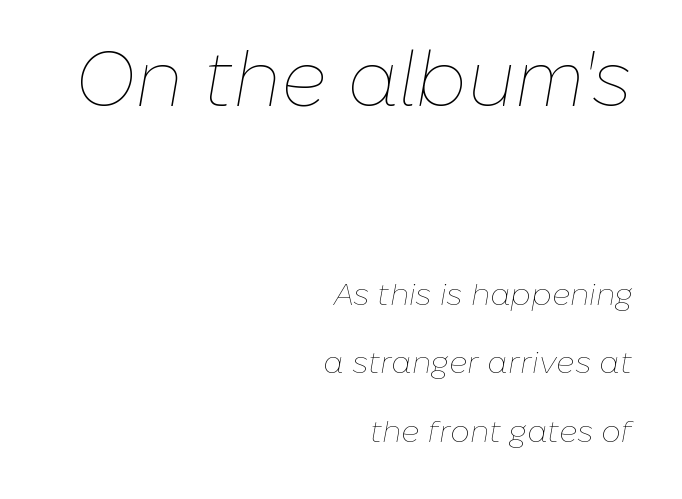
Q: Is the text bold? A: No.
Q: Is the text italic (slanted)? A: Yes, it leans right by about 10 degrees.
Q: Is the text underlined? A: No.
Q: How is the paragraph aligned? A: Right-aligned.
Q: Is the spacing between letters normal or unusually wide? A: Normal.
Q: Is the spacing between lines tight, normal or loose? A: Loose.
Q: Which block of text is set in a larger size, the first (top) or the second (bottom)? A: The first (top) one.
Q: Width (condensed, normal, or wide)? A: Normal.
Q: Stroke contrast? A: Low.
Q: x-height? A: Medium.
Q: Monospaced? A: No.
